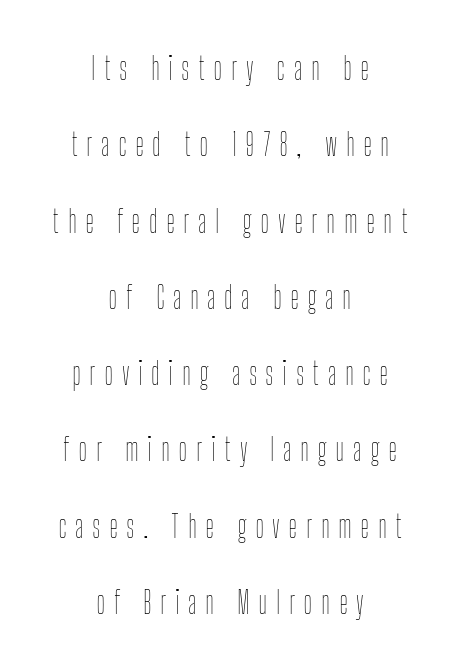
{"italic": "no", "bold": "no", "weight": "thin", "width": "condensed", "stroke_contrast": "low", "x_height": "medium", "monospaced": "no", "underline": "no", "align": "center", "line_spacing": "loose", "line_spacing_ratio": 2.46, "letter_spacing": "wide", "letter_spacing_em": 0.27, "glyph_px": 31}
